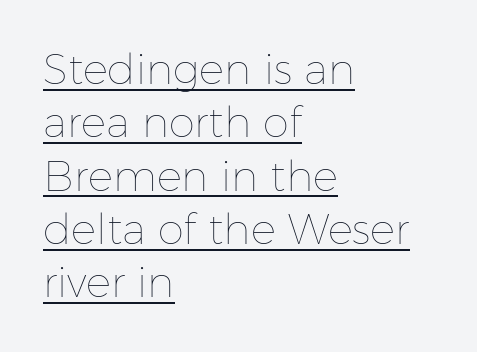
The image shows 42 px thin type, upright; set left-aligned, normal line spacing (1.27x), normal letter spacing, underlined; low stroke contrast and a medium x-height.
